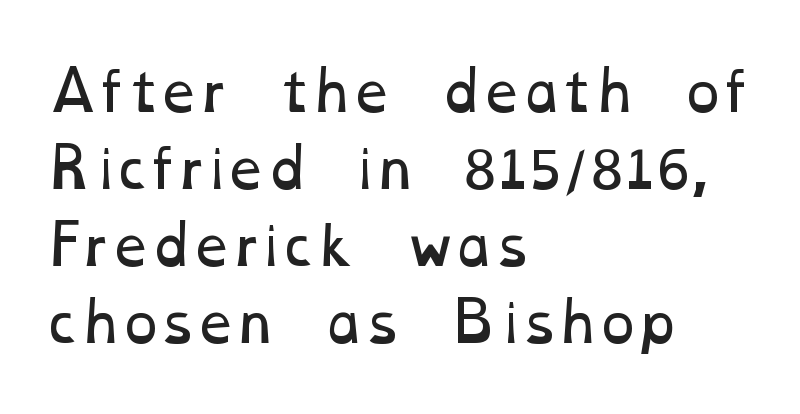
{"bold": "no", "weight": "regular", "width": "wide", "stroke_contrast": "low", "x_height": "medium", "monospaced": "no", "underline": "no", "align": "left", "line_spacing": "normal", "line_spacing_ratio": 1.45, "letter_spacing": "normal", "letter_spacing_em": 0.0, "glyph_px": 53}
